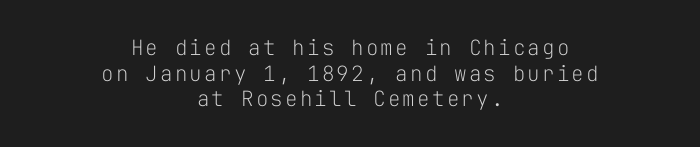
The image shows 21 px text type, upright; set centered, line spacing 1.22x, not underlined.
